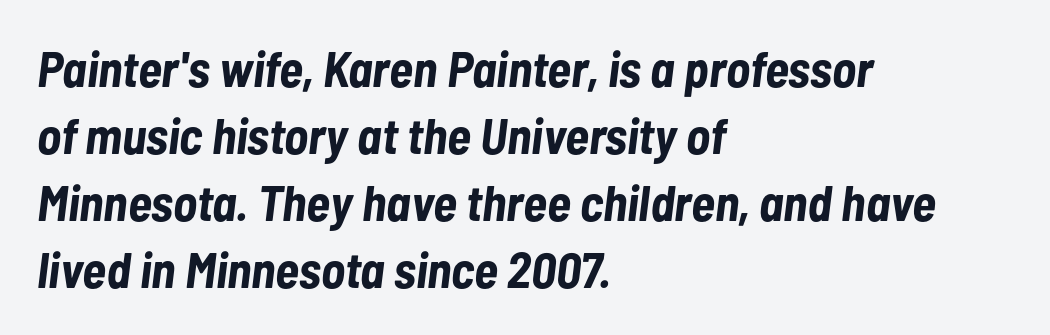
{"italic": "yes", "lean": "right", "slant_degrees": 7, "bold": "yes", "weight": "bold", "width": "condensed", "stroke_contrast": "low", "x_height": "medium", "monospaced": "no", "underline": "no", "align": "left", "line_spacing": "normal", "line_spacing_ratio": 1.34, "letter_spacing": "normal", "letter_spacing_em": 0.0, "glyph_px": 50}
